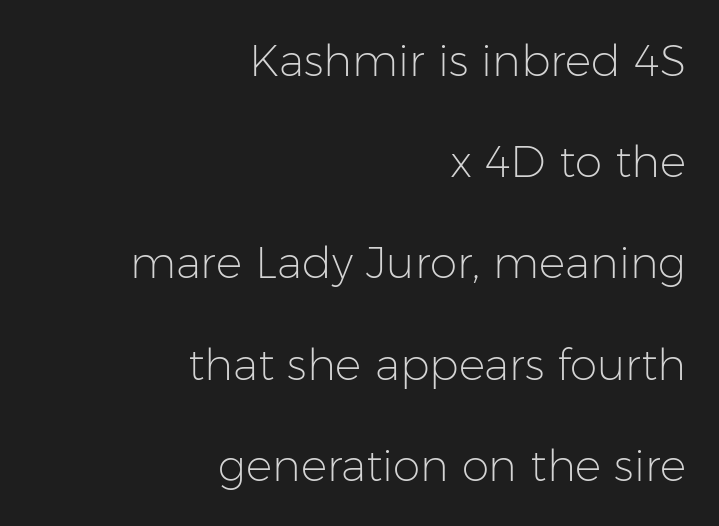
Q: Is the text bold? A: No.
Q: Is the text italic (slanted)? A: No, it is upright.
Q: Is the typeface a serif or a sans-serif typeface? A: Sans-serif.
Q: Is the text underlined? A: No.
Q: How is the paragraph aligned? A: Right-aligned.
Q: Is the spacing between letters normal or unusually wide? A: Normal.
Q: Is the spacing between lines tight, normal or loose? A: Loose.
Q: Width (condensed, normal, or wide)? A: Normal.
Q: Stroke contrast? A: Low.
Q: x-height? A: Medium.
Q: Monospaced? A: No.
